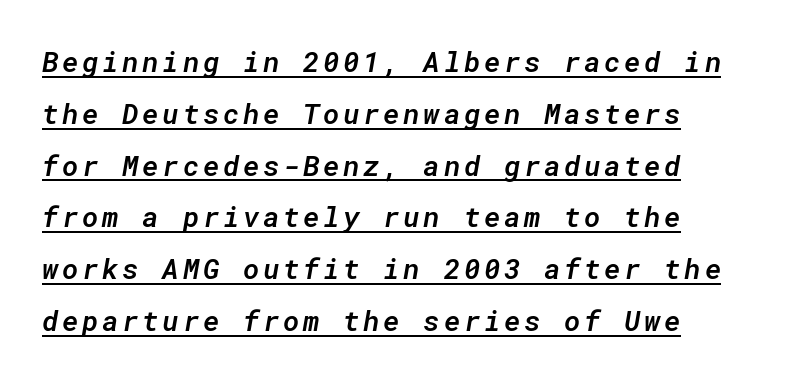
What weight is shown? A semibold, between regular and bold. Tall strokes in this sample are angled rather than plumb. Honestly, the underline is the first thing you notice here. Each letter, wide or thin by design, is forced into the same width here.
